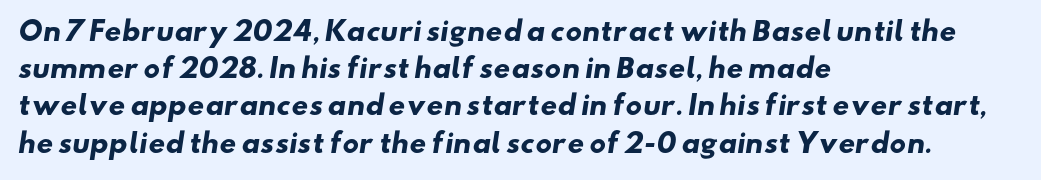
The image shows 26 px bold type; set left-aligned, normal line spacing (1.43x), normal letter spacing, not underlined.
